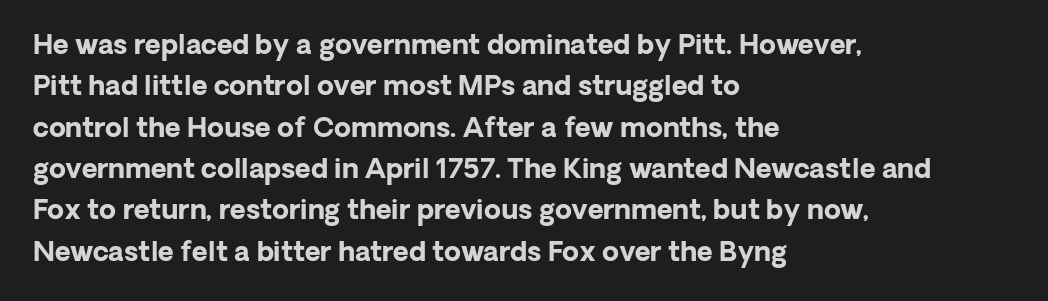
This block has exactly the height ordinary leading produces. The letterforms sit shoulder to shoulder at normal distance. On the weight axis this lands at bold, roughly 700. Line beginnings align vertically; line endings do not. A roman cut, with each character standing at attention.
